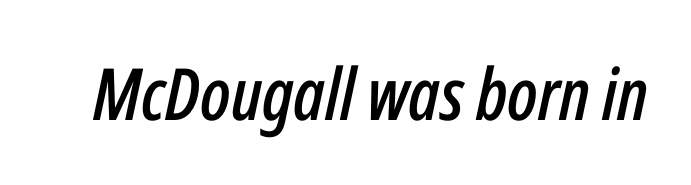
Observe the lean: these are italic letterforms. Descenders are the only things crossing below the line. This sample has the flowing, uneven cadence of proportional lettering. In terms of letterspacing, this is plain default setting.
